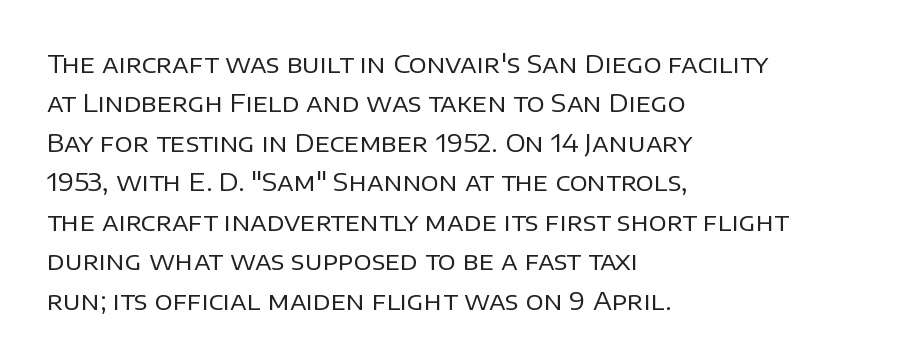
This block has exactly the height ordinary leading produces. Heft: none added — not bold. The face used here is rendered with its standard letterfit. Horizontally, the lines are justified to the leading edge only.
